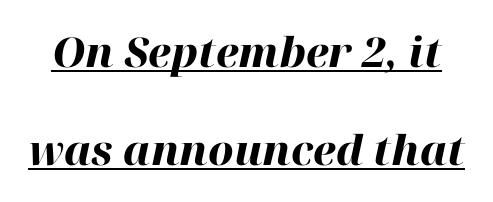
Quick note: interline space is abundant. Each letter keeps its own natural width here, so spacing adapts to shape. Caption: lettering with a line underneath. The gaps between neighbouring characters are ordinary and unremarkable. Typesetter's note: full bold, strokes at maximum text heaviness.
